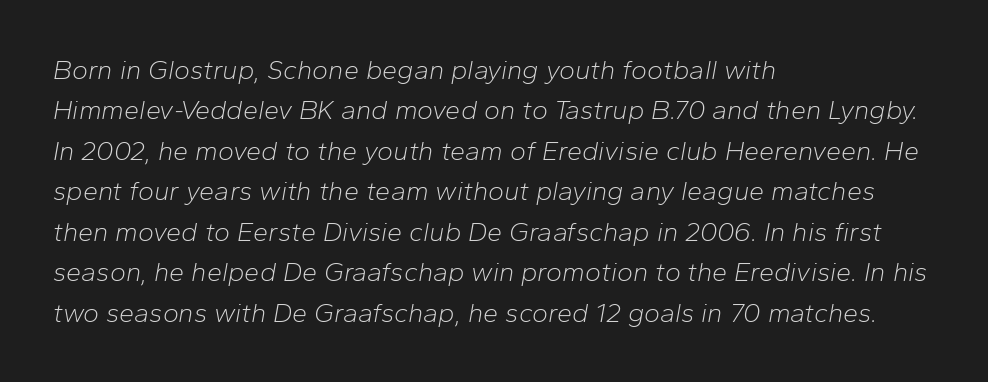
Q: Is the text bold? A: No.
Q: Is the text italic (slanted)? A: Yes, it leans right by about 10 degrees.
Q: Is the text underlined? A: No.
Q: How is the paragraph aligned? A: Left-aligned.
Q: Is the spacing between letters normal or unusually wide? A: Normal.
Q: Is the spacing between lines tight, normal or loose? A: Normal.
